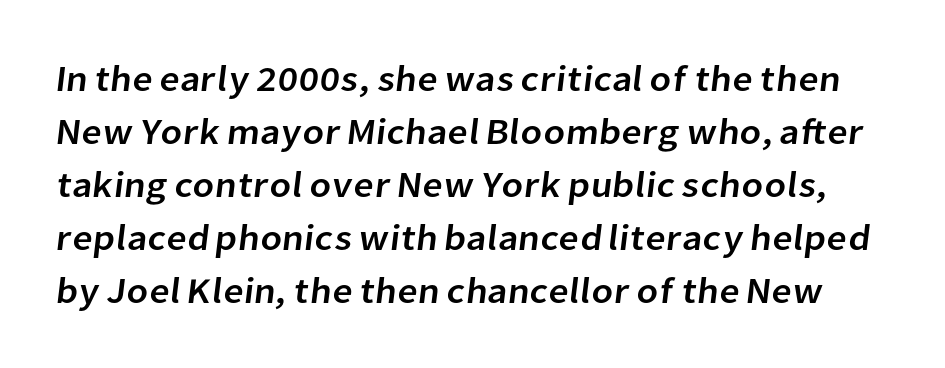
{"serif": "no", "width": "normal", "stroke_contrast": "low", "x_height": "medium", "monospaced": "no", "underline": "no", "line_spacing": "normal", "line_spacing_ratio": 1.47, "letter_spacing": "normal", "letter_spacing_em": 0.0, "glyph_px": 36}
